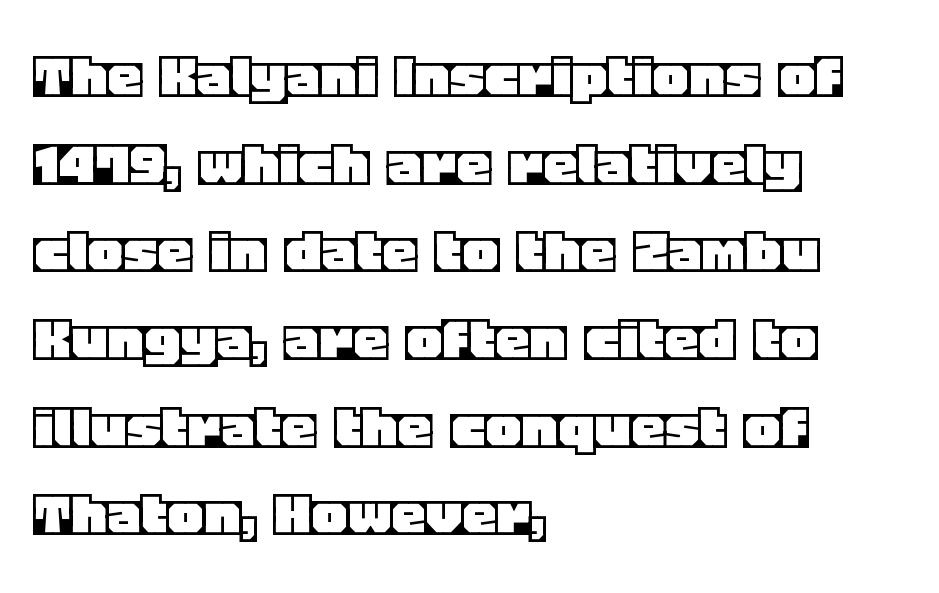
Characters follow at the spacing the type designer built in. Here the designer chose a conventional face with non-uniform glyph widths. Underline: absent. Summary of vertical rhythm: regular, with standard interline spacing. These lines stack with their left ends in a neat column.
